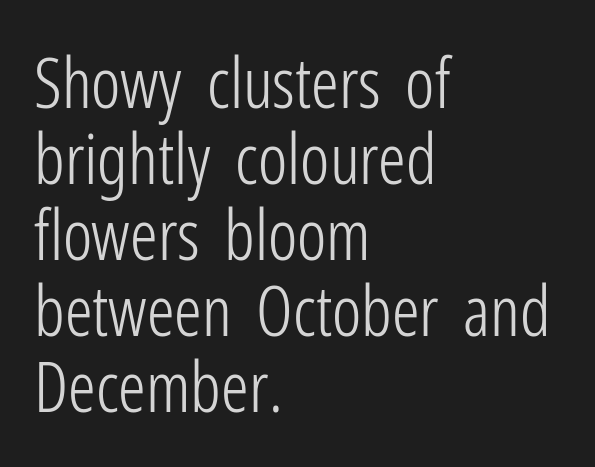
Examine the stroke ends and you'll find no serifs. Quick note: interline space is minimal. Leftover space on each line is placed entirely after the last word. The axis of the letterforms is exactly vertical. Bold? No — there's no thickening of the strokes. Unmarked baselines from the first word to the last.
